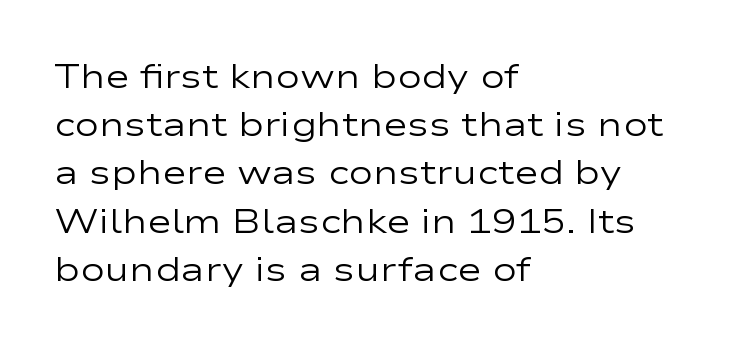
Q: Is the text bold? A: No.
Q: Is the text italic (slanted)? A: No, it is upright.
Q: Is the typeface a serif or a sans-serif typeface? A: Sans-serif.
Q: Is the text underlined? A: No.
Q: How is the paragraph aligned? A: Left-aligned.
Q: Is the spacing between letters normal or unusually wide? A: Normal.
Q: Is the spacing between lines tight, normal or loose? A: Normal.
Q: Width (condensed, normal, or wide)? A: Wide.
Q: Stroke contrast? A: Low.
Q: x-height? A: Medium.
Q: Monospaced? A: No.
